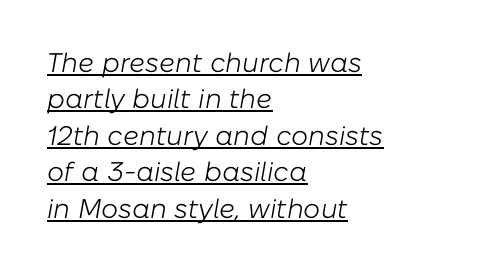
Q: Is the text bold? A: No.
Q: Is the text italic (slanted)? A: Yes, it leans right by about 10 degrees.
Q: Is the text underlined? A: Yes.
Q: How is the paragraph aligned? A: Left-aligned.
Q: Is the spacing between letters normal or unusually wide? A: Normal.
Q: Is the spacing between lines tight, normal or loose? A: Normal.
